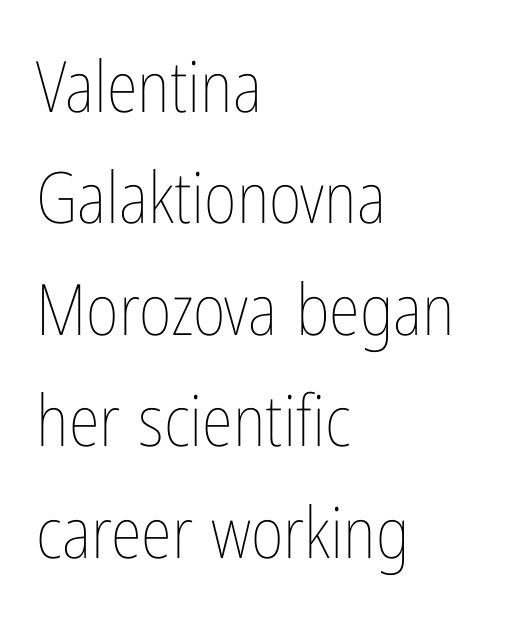
Q: Is the text bold? A: No.
Q: Is the text italic (slanted)? A: No, it is upright.
Q: Is the text underlined? A: No.
Q: How is the paragraph aligned? A: Left-aligned.
Q: Is the spacing between letters normal or unusually wide? A: Normal.
Q: Is the spacing between lines tight, normal or loose? A: Normal.
Q: Width (condensed, normal, or wide)? A: Condensed.
Q: Stroke contrast? A: Low.
Q: x-height? A: Medium.
Q: Monospaced? A: No.
